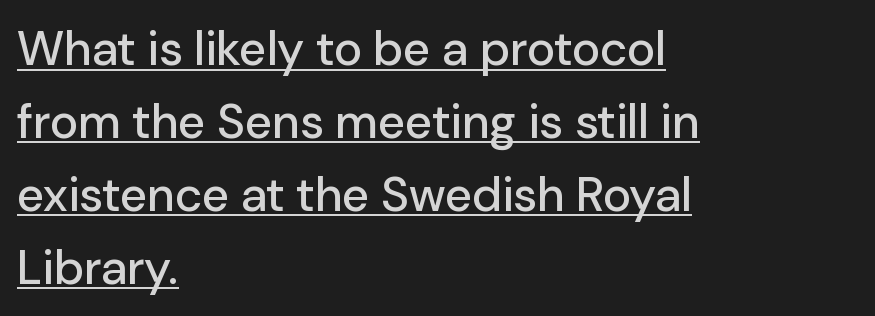
The image shows 48 px sans-serif type, upright; set left-aligned, normal line spacing (1.52x), normal letter spacing, underlined; low stroke contrast and a medium x-height.
